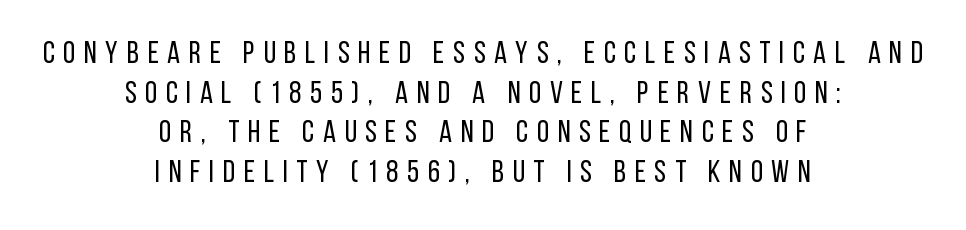
The image shows 31 px regular-weight, condensed sans-serif type, upright; set centered, normal line spacing (1.28x), unusually wide letter spacing (+0.28 em), not underlined; low stroke contrast and a large x-height.
